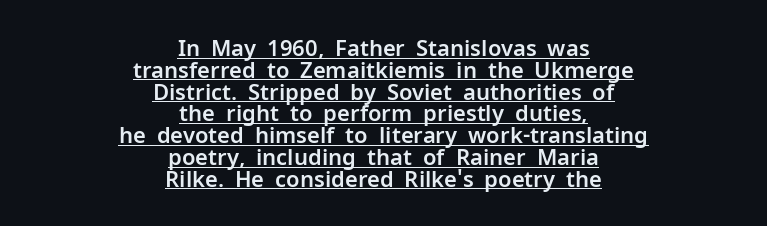
The image shows 22 px text type, upright; set centered, tight line spacing (0.99x), normal letter spacing, underlined.
